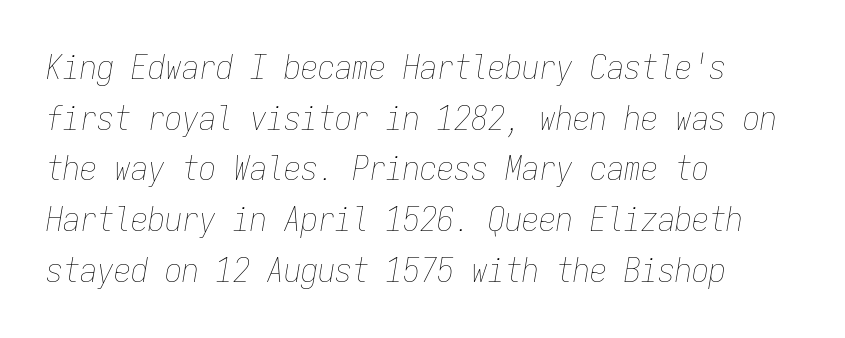
When letters slant like this, we call the style italic. Each letter, wide or thin by design, is forced into the same width here. The block of text has a typical density, with ordinary space between rows. You could call the tracking neutral — neither tight nor loose.
